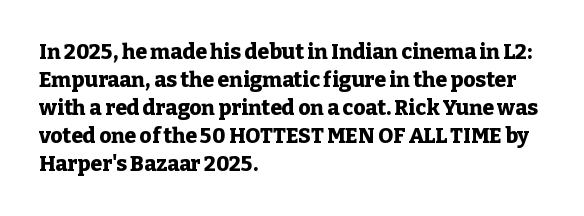
Style check: upright. Reading down the block, your eye returns to a fixed left position each line. This rendering leaves character spacing at its baseline value. Check under the words: just untouched page.
